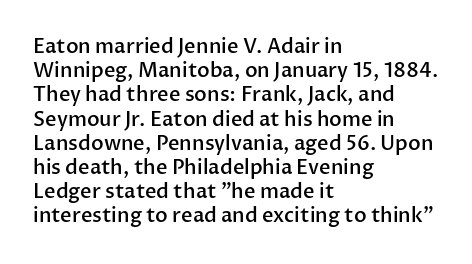
Q: Is the text bold? A: Semi-bold.
Q: Is the text italic (slanted)? A: No, it is upright.
Q: Is the text underlined? A: No.
Q: How is the paragraph aligned? A: Left-aligned.
Q: Is the spacing between letters normal or unusually wide? A: Normal.
